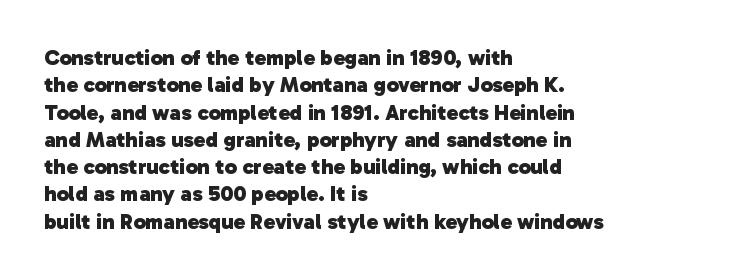
Q: Is the text bold? A: Yes.
Q: Is the text underlined? A: No.
Q: How is the paragraph aligned? A: Left-aligned.
Q: Is the spacing between letters normal or unusually wide? A: Normal.
